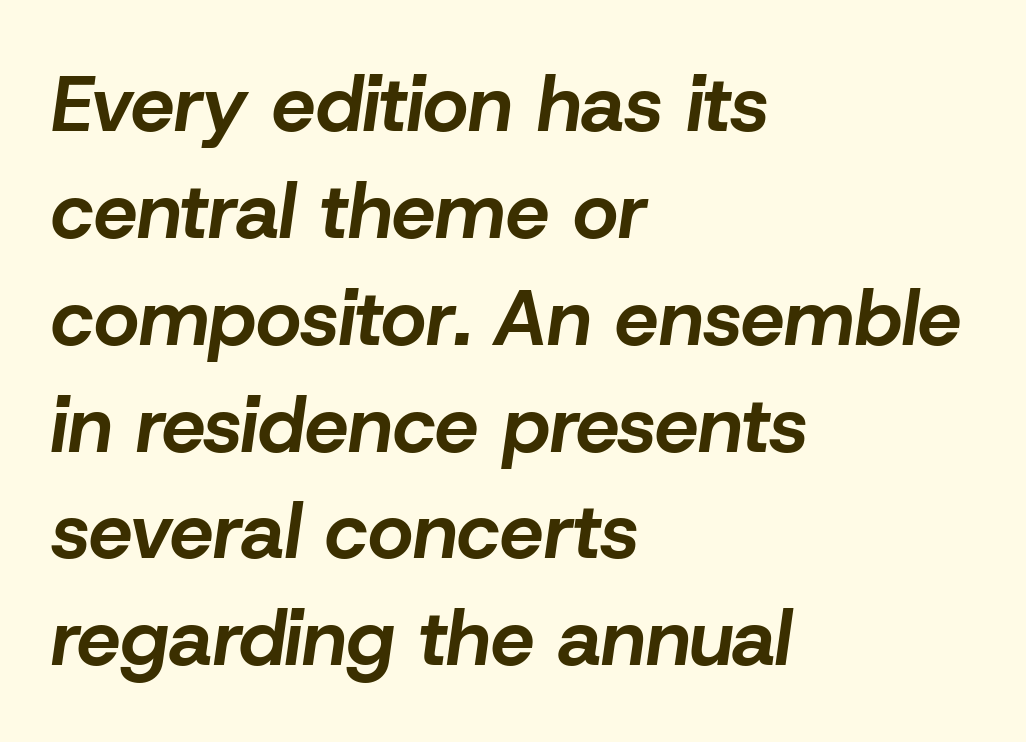
{"italic": "yes", "lean": "right", "slant_degrees": 8, "bold": "yes", "weight": "bold", "width": "normal", "stroke_contrast": "low", "x_height": "medium", "monospaced": "no", "underline": "no", "align": "left", "line_spacing": "normal", "line_spacing_ratio": 1.37, "letter_spacing": "normal", "letter_spacing_em": 0.0, "glyph_px": 78}
